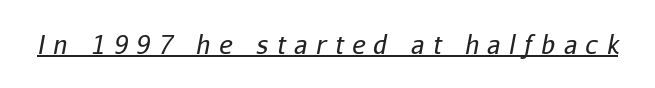
{"italic": "yes", "lean": "right", "slant_degrees": 11, "bold": "no", "underline": "yes", "letter_spacing": "wide", "letter_spacing_em": 0.35, "glyph_px": 25}
